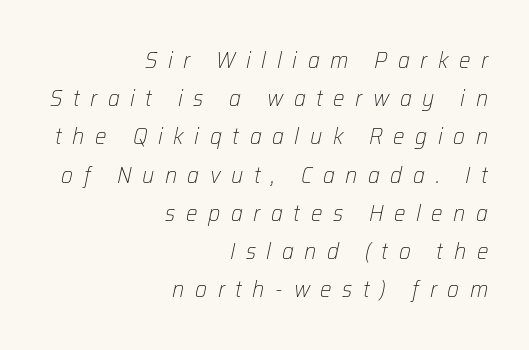
{"italic": "yes", "lean": "right", "slant_degrees": 12, "bold": "no", "underline": "no", "align": "right", "line_spacing": "normal", "line_spacing_ratio": 1.66, "letter_spacing": "wide", "letter_spacing_em": 0.46, "glyph_px": 23}
